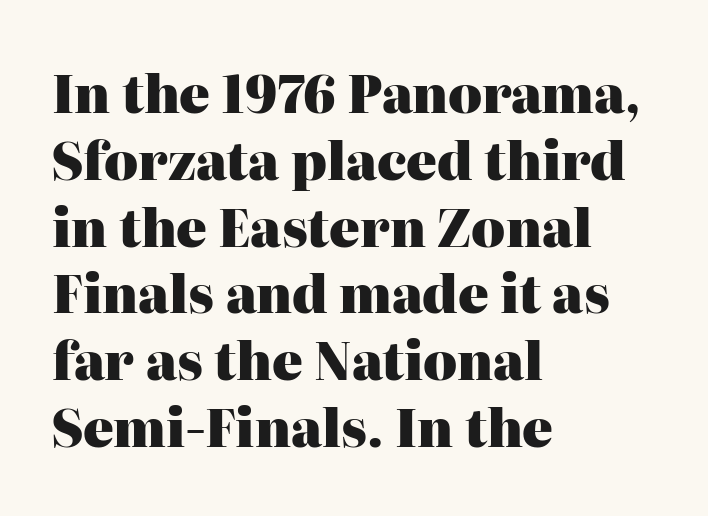
A typesetter would call this proportional, since set widths differ per character. I'd describe the lettering as bold — thick and assertive. Regarding serifs, this sample has them. The tracking reads as untouched default to a designer's eye. If you drew a ruler down the left edge, every line would touch it.
